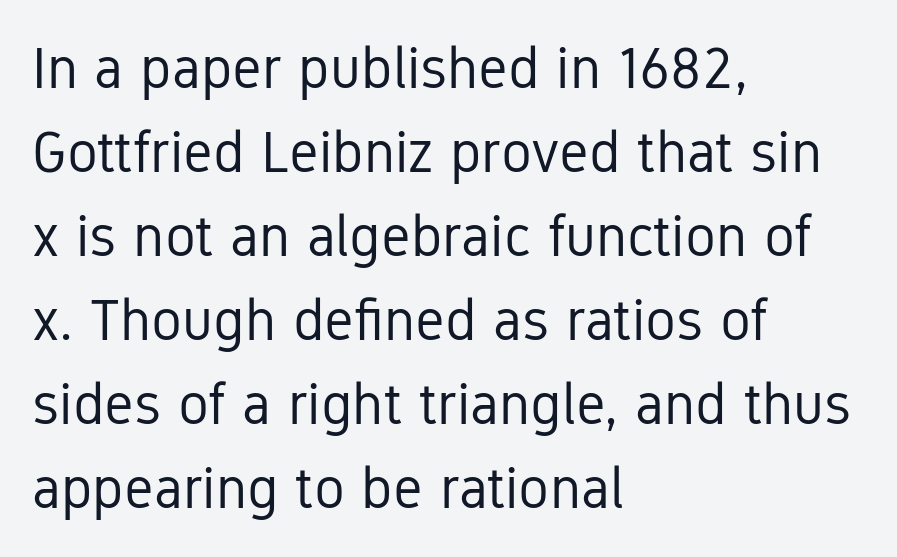
Stems here are at most as thick as an everyday book face. Typeset ragged right — the left edge is the straight one. The typeface chosen for these lines omits serifs. Upright lettering throughout. Looks like regular typesetting: each glyph gets only the width it needs. Any mark beneath the type? The region is blank.
